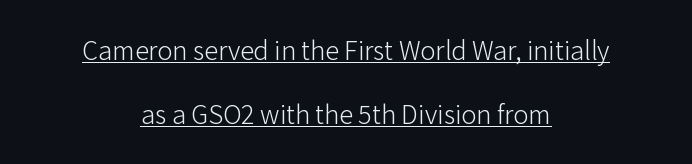
This is underlined copy, the kind a proofreader might mark for attention. The font's upright variant was chosen for this text. Leading: increased. There is no visible air inserted between adjacent glyphs. Note: no serifs on the glyphs. In CSS terms this would be text-align: center.
